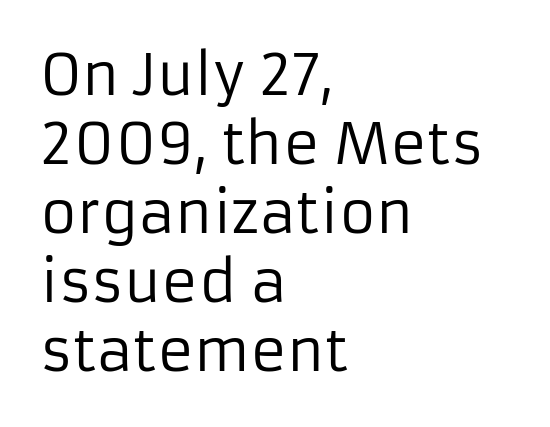
{"serif": "no", "italic": "no", "bold": "no", "weight": "regular", "width": "normal", "stroke_contrast": "low", "x_height": "medium", "monospaced": "no", "underline": "no", "align": "left", "line_spacing_ratio": 1.23, "letter_spacing": "normal", "letter_spacing_em": 0.0, "glyph_px": 56}
